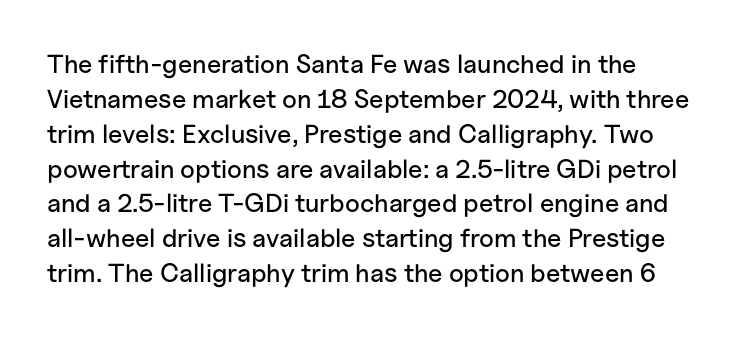
{"italic": "no", "underline": "no", "align": "left", "line_spacing": "normal", "line_spacing_ratio": 1.34, "letter_spacing": "normal", "letter_spacing_em": 0.0, "glyph_px": 26}
